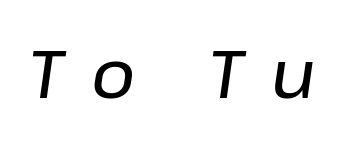
{"italic": "yes", "lean": "right", "slant_degrees": 8, "width": "normal", "stroke_contrast": "low", "x_height": "medium", "monospaced": "no", "underline": "no", "letter_spacing": "wide", "letter_spacing_em": 0.42, "glyph_px": 67}
